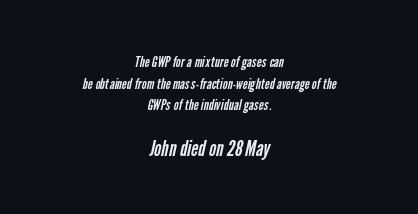
{"bold": "no", "underline": "no", "align": "center", "line_spacing": "normal", "line_spacing_ratio": 1.45, "letter_spacing": "normal", "letter_spacing_em": 0.0, "larger_block": "second", "size_ratio": 1.47, "glyph_px": 22}
